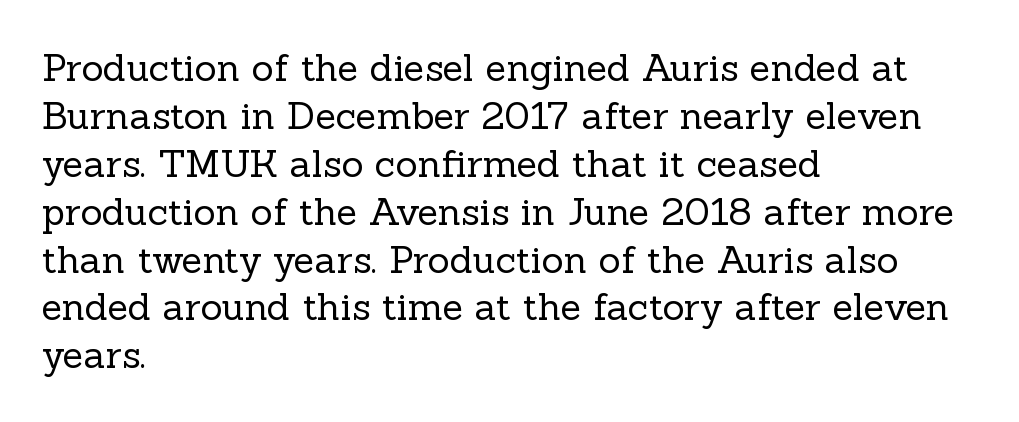
Q: Is the text bold? A: No.
Q: Is the text italic (slanted)? A: No, it is upright.
Q: Is the typeface a serif or a sans-serif typeface? A: Serif.
Q: Is the text underlined? A: No.
Q: How is the paragraph aligned? A: Left-aligned.
Q: Is the spacing between letters normal or unusually wide? A: Normal.
Q: Is the spacing between lines tight, normal or loose? A: Normal.
Q: Width (condensed, normal, or wide)? A: Normal.
Q: x-height? A: Medium.
Q: Monospaced? A: No.
